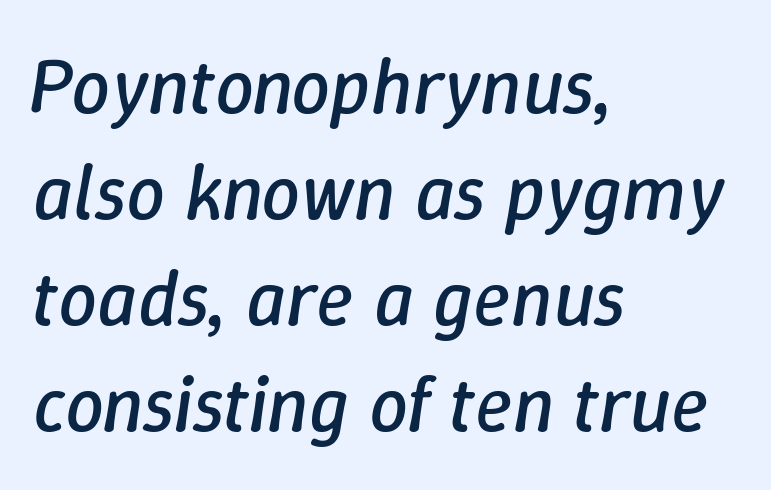
{"italic": "yes", "lean": "right", "slant_degrees": 9, "bold": "no", "weight": "regular", "width": "normal", "stroke_contrast": "low", "x_height": "medium", "monospaced": "no", "underline": "no", "align": "left", "line_spacing": "normal", "line_spacing_ratio": 1.36, "letter_spacing": "normal", "letter_spacing_em": 0.0, "glyph_px": 78}
